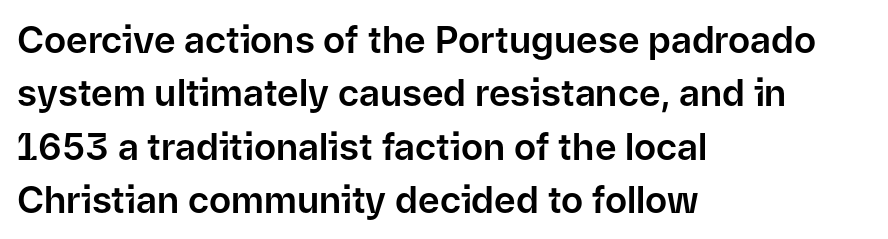
{"serif": "no", "italic": "no", "width": "normal", "stroke_contrast": "low", "x_height": "medium", "monospaced": "no", "underline": "no", "align": "left", "line_spacing": "normal", "line_spacing_ratio": 1.44, "letter_spacing": "normal", "letter_spacing_em": 0.0, "glyph_px": 37}
